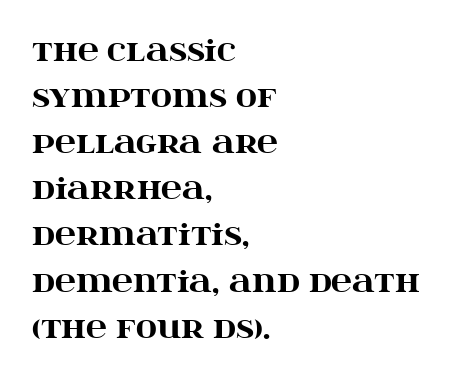
Q: Is the text bold? A: Yes.
Q: Is the text italic (slanted)? A: No, it is upright.
Q: Is the typeface a serif or a sans-serif typeface? A: Serif.
Q: Is the text underlined? A: No.
Q: How is the paragraph aligned? A: Left-aligned.
Q: Is the spacing between letters normal or unusually wide? A: Normal.
Q: Is the spacing between lines tight, normal or loose? A: Normal.
Q: Width (condensed, normal, or wide)? A: Wide.
Q: Stroke contrast? A: High.
Q: x-height? A: Large.
Q: Monospaced? A: No.
